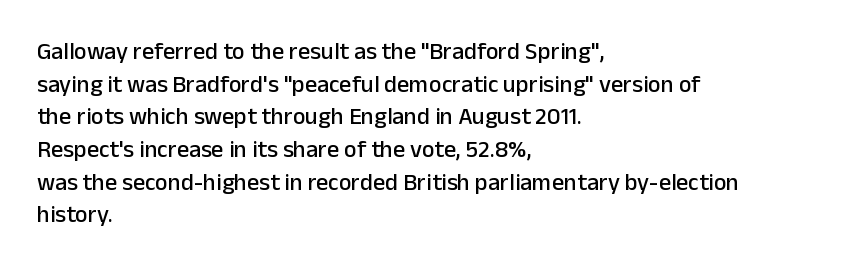
Q: Is the text italic (slanted)? A: No, it is upright.
Q: Is the text underlined? A: No.
Q: How is the paragraph aligned? A: Left-aligned.
Q: Is the spacing between letters normal or unusually wide? A: Normal.
Q: Is the spacing between lines tight, normal or loose? A: Normal.
